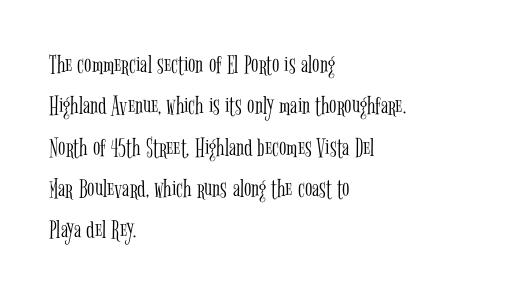
{"italic": "no", "bold": "no", "underline": "no", "align": "left", "line_spacing": "normal", "line_spacing_ratio": 1.53, "letter_spacing": "normal", "letter_spacing_em": 0.0, "glyph_px": 27}
